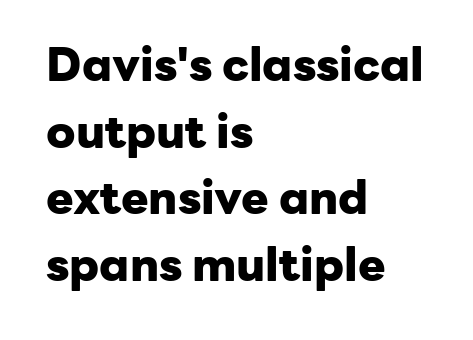
Students, observe: this is what conventionally led text looks like. Short and long lines alike share a common starting point at left. Plenty of ink on the page — the face is bold. Ordinary non-slanted type is in use. The foot of each line stays bare and open. Regarding serifs, this sample does without them.
